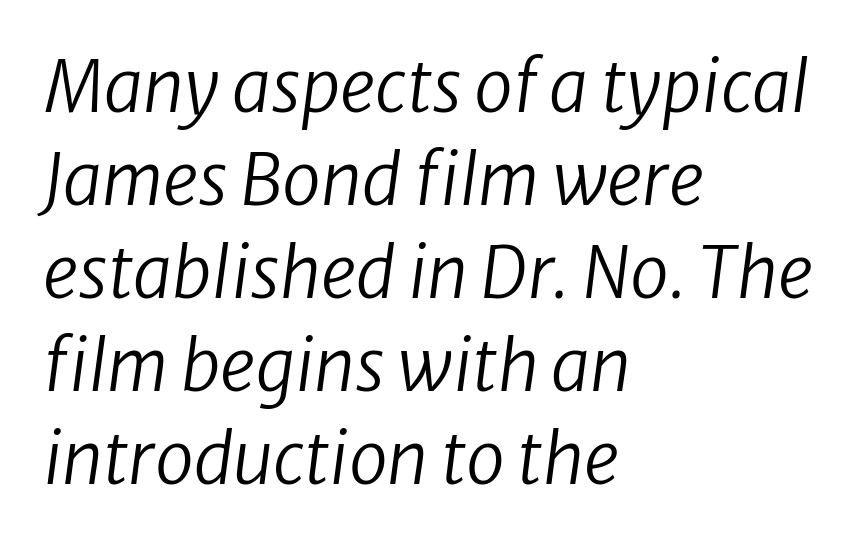
Q: Is the text bold? A: No.
Q: Is the text italic (slanted)? A: Yes, it leans right by about 8 degrees.
Q: Is the text underlined? A: No.
Q: How is the paragraph aligned? A: Left-aligned.
Q: Is the spacing between letters normal or unusually wide? A: Normal.
Q: Is the spacing between lines tight, normal or loose? A: Normal.
Q: Width (condensed, normal, or wide)? A: Normal.
Q: Stroke contrast? A: Low.
Q: x-height? A: Medium.
Q: Monospaced? A: No.
